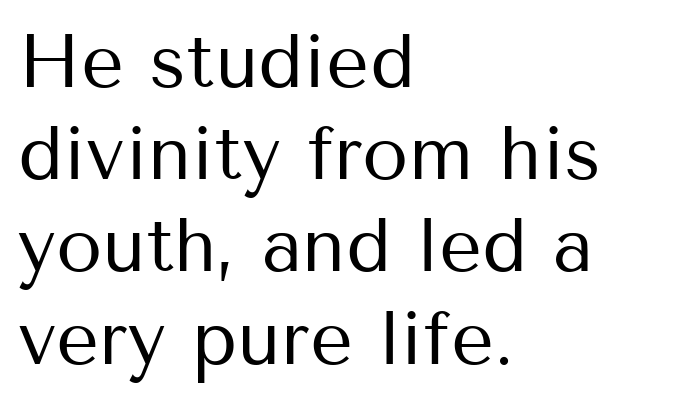
Compared with typical body copy, the letter spacing here is the same. Rendered with straight, roman letterforms. Is this a fixed-width face? No — the glyphs have proportional, varying widths. The setting favours the left margin, as ordinary paragraphs usually do. The cut favours lightness, reaching ordinary text weight at its darkest. Honestly, there is no underline to notice here at all.
